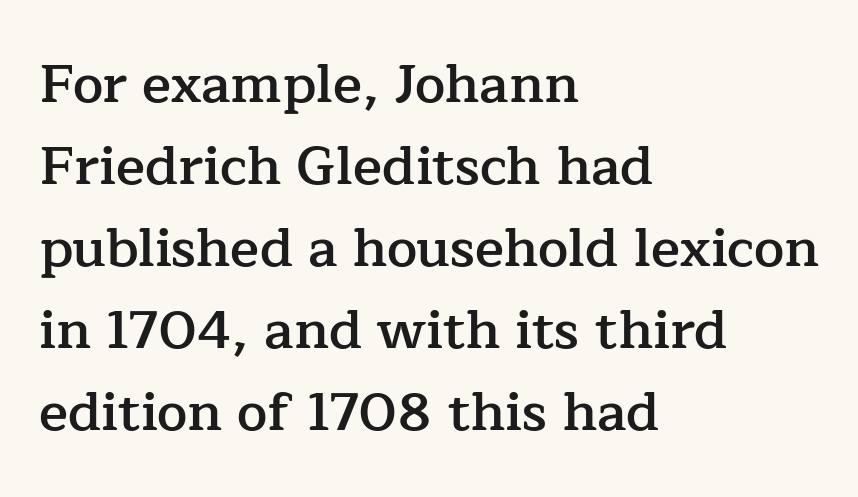
Q: Is the text bold? A: Semi-bold.
Q: Is the text italic (slanted)? A: No, it is upright.
Q: Is the typeface a serif or a sans-serif typeface? A: Serif.
Q: Is the text underlined? A: No.
Q: How is the paragraph aligned? A: Left-aligned.
Q: Is the spacing between letters normal or unusually wide? A: Normal.
Q: Is the spacing between lines tight, normal or loose? A: Normal.
Q: Width (condensed, normal, or wide)? A: Normal.
Q: Stroke contrast? A: Low.
Q: x-height? A: Medium.
Q: Monospaced? A: No.
